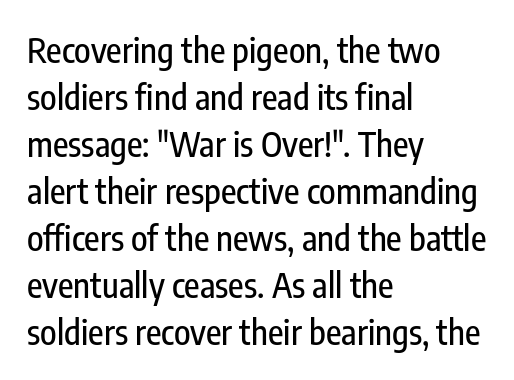
{"serif": "no", "italic": "no", "width": "condensed", "stroke_contrast": "low", "x_height": "medium", "monospaced": "no", "underline": "no", "align": "left", "line_spacing": "normal", "line_spacing_ratio": 1.38, "letter_spacing": "normal", "letter_spacing_em": 0.0, "glyph_px": 34}
